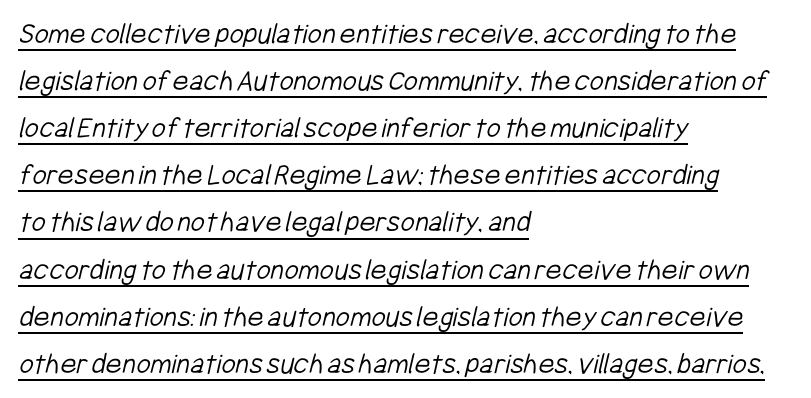
Nope, no serifs anywhere on these letters. Check the space under the baseline: a stroke is drawn there. Line beginnings align vertically; line endings do not. Compared with typical body copy, the letter spacing here is the same.
